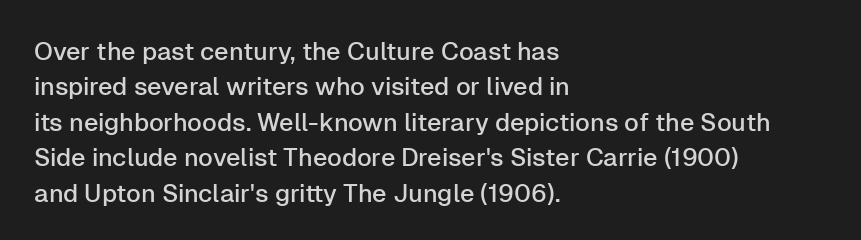
Q: Is the text italic (slanted)? A: No, it is upright.
Q: Is the text underlined? A: No.
Q: How is the paragraph aligned? A: Left-aligned.
Q: Is the spacing between letters normal or unusually wide? A: Normal.
Q: Is the spacing between lines tight, normal or loose? A: Normal.
